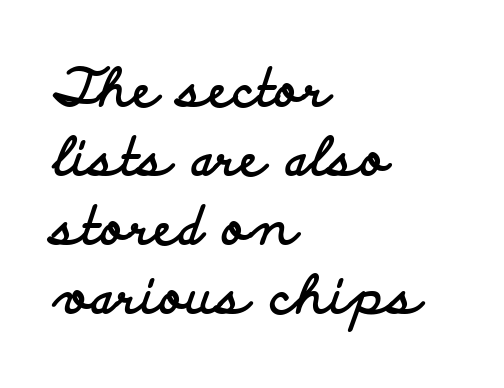
{"serif": "no", "bold": "yes", "weight": "bold", "width": "wide", "stroke_contrast": "low", "x_height": "small", "monospaced": "no", "underline": "no", "align": "left", "line_spacing": "normal", "line_spacing_ratio": 1.33, "letter_spacing": "normal", "letter_spacing_em": 0.0, "glyph_px": 52}
